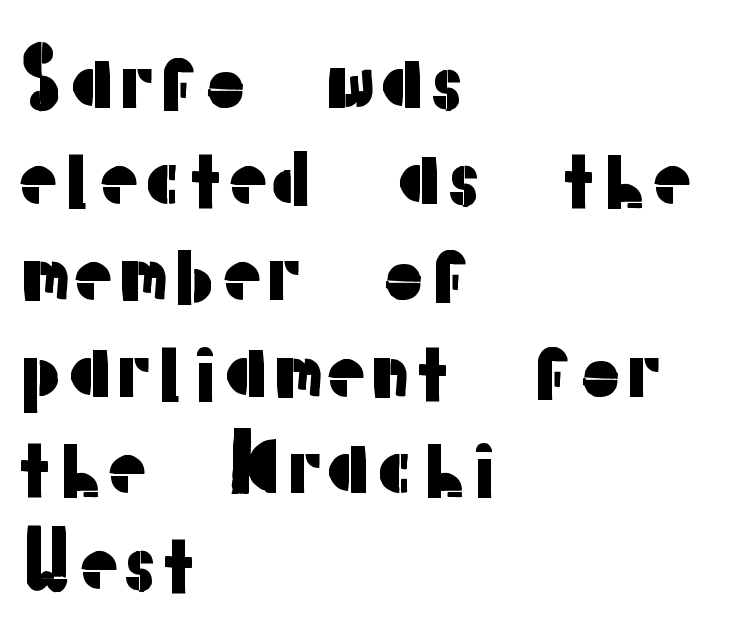
The image shows 77 px sans-serif type, upright; set left-aligned, normal line spacing (1.25x), normal letter spacing, not underlined; low stroke contrast and a medium x-height.
